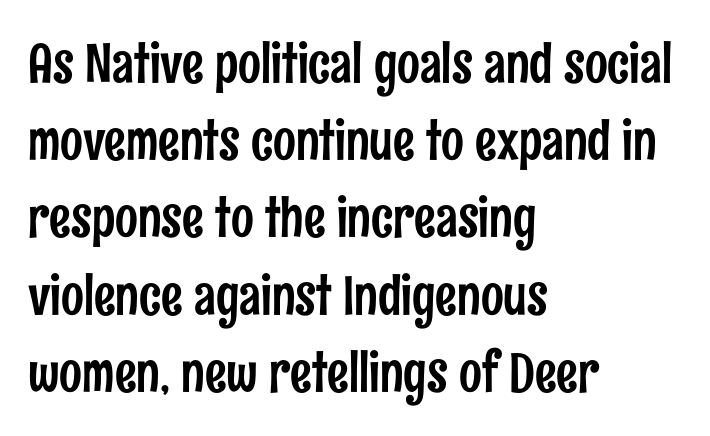
The image shows 54 px condensed sans-serif type, upright; set left-aligned, normal line spacing (1.43x), normal letter spacing, not underlined; low stroke contrast and a medium x-height.
